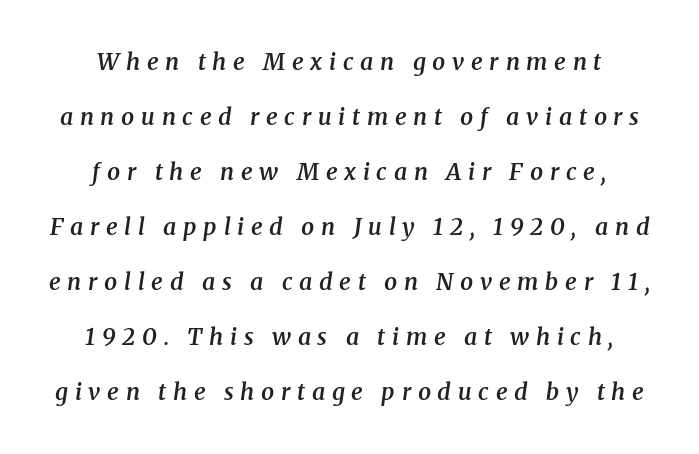
The image shows 23 px text type, italic (leaning right); set centered, loose line spacing (2.39x), unusually wide letter spacing (+0.29 em), not underlined.
